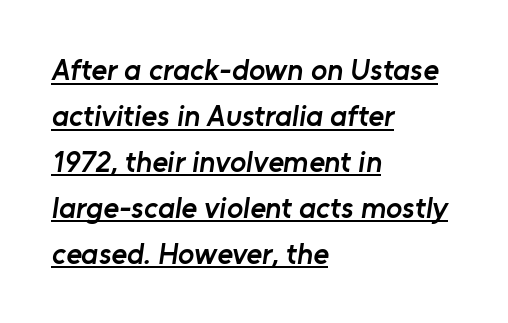
Default kerning and tracking; the words read as compact shapes. Baseline-to-baseline distance is the conventional proportion of letter height. This sample has the flowing, uneven cadence of proportional lettering. Notice how a bar underscores the lettering throughout. Stroke thickness is moderately raised; the sample reads as semibold. Casual observation: everything's shoved over to the left.
